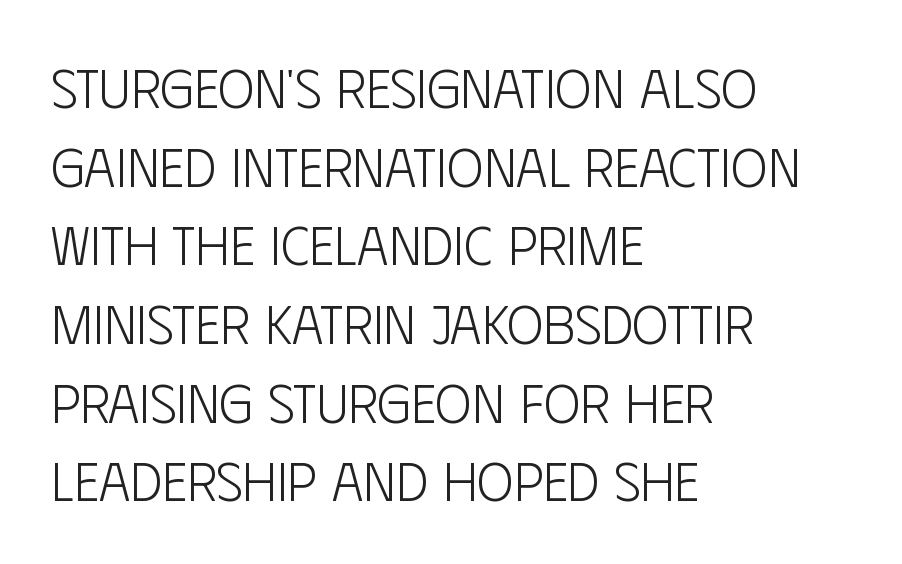
Stroke terminals: plain, sans-serif. The axis of the letterforms is exactly vertical. This rendering features lettering with no underline. The gaps between neighbouring characters are ordinary and unremarkable.
